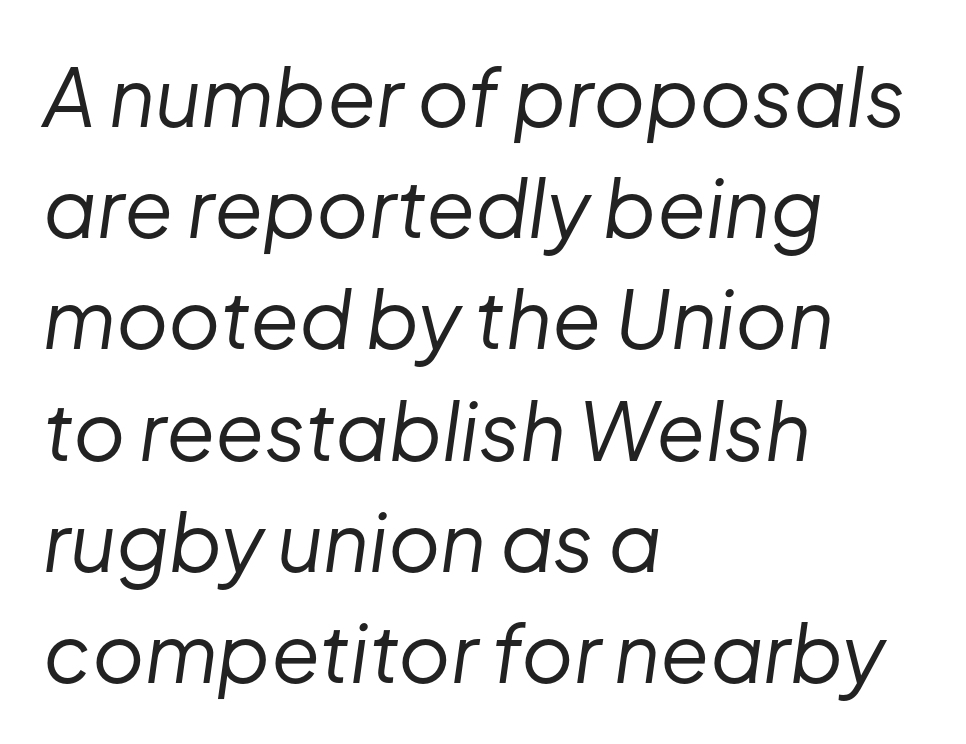
{"italic": "yes", "lean": "right", "slant_degrees": 8, "bold": "no", "weight": "regular", "width": "normal", "stroke_contrast": "low", "x_height": "medium", "monospaced": "no", "underline": "no", "align": "left", "line_spacing": "normal", "line_spacing_ratio": 1.39, "letter_spacing": "normal", "letter_spacing_em": 0.0, "glyph_px": 80}
